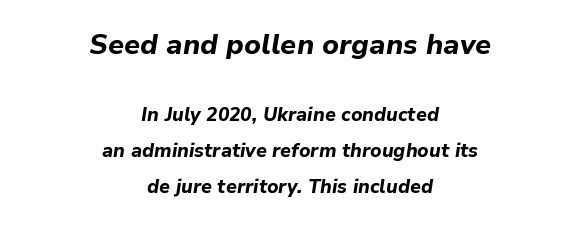
Looks like regular typesetting: each glyph gets only the width it needs. These lines were composed using italics. Nobody touched the tracking dial on this one. A full-strength bold gives these letters their thick strokes. If you squint, the top block still reads clearly — it's the larger of the two.
